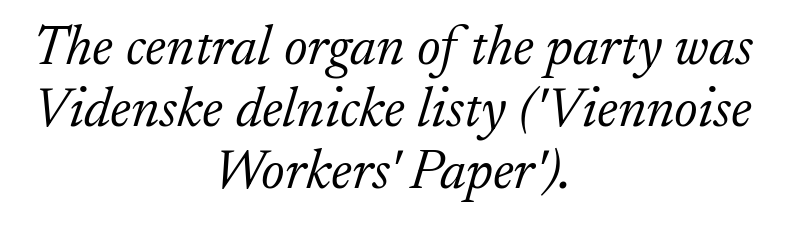
{"serif": "yes", "italic": "yes", "lean": "right", "slant_degrees": 17, "bold": "no", "weight": "light", "width": "normal", "stroke_contrast": "low", "x_height": "small", "monospaced": "no", "underline": "no", "align": "center", "line_spacing": "tight", "line_spacing_ratio": 1.11, "letter_spacing": "normal", "letter_spacing_em": 0.0, "glyph_px": 56}
